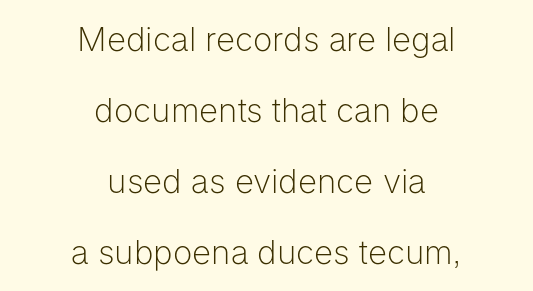
Q: Is the text bold? A: No.
Q: Is the text italic (slanted)? A: No, it is upright.
Q: Is the typeface a serif or a sans-serif typeface? A: Sans-serif.
Q: Is the text underlined? A: No.
Q: How is the paragraph aligned? A: Centered.
Q: Is the spacing between letters normal or unusually wide? A: Normal.
Q: Is the spacing between lines tight, normal or loose? A: Loose.
Q: Width (condensed, normal, or wide)? A: Normal.
Q: Stroke contrast? A: Low.
Q: x-height? A: Medium.
Q: Monospaced? A: No.
